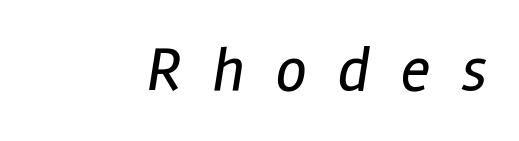
The image shows 62 px regular-weight, condensed type, italic (leaning right); set right-aligned, unusually wide letter spacing (+0.5 em), not underlined; low stroke contrast and a medium x-height.
